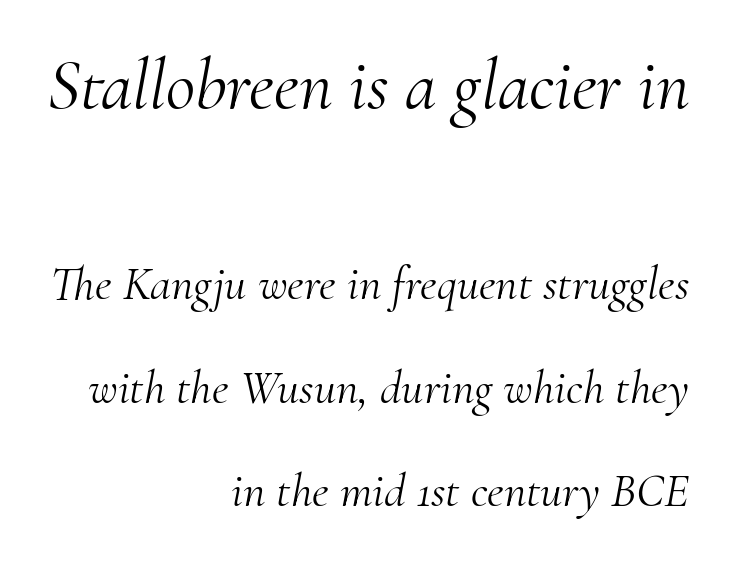
Slant detected: the letters are inclined. A flush-right, rag-left setting is used for this passage. This is serif lettering, the kind often seen in printed books. This sample has the flowing, uneven cadence of proportional lettering.
